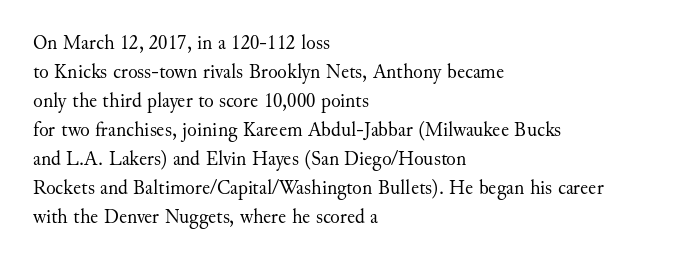
The image shows 20 px text type, upright; set left-aligned, normal line spacing (1.45x), normal letter spacing, not underlined.
